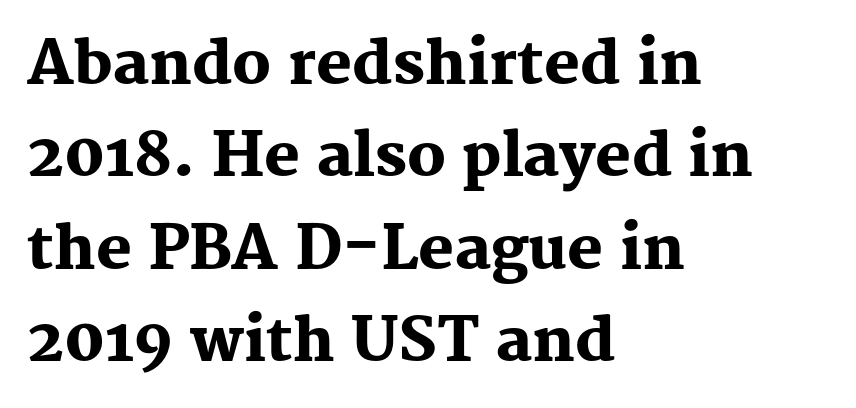
Q: Is the text bold? A: Yes.
Q: Is the text italic (slanted)? A: No, it is upright.
Q: Is the typeface a serif or a sans-serif typeface? A: Serif.
Q: Is the text underlined? A: No.
Q: How is the paragraph aligned? A: Left-aligned.
Q: Is the spacing between letters normal or unusually wide? A: Normal.
Q: Is the spacing between lines tight, normal or loose? A: Normal.
Q: Width (condensed, normal, or wide)? A: Normal.
Q: Stroke contrast? A: Medium.
Q: x-height? A: Medium.
Q: Monospaced? A: No.
